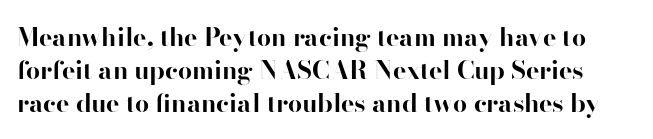
The image shows 25 px bold type, upright; set normal line spacing (1.32x), normal letter spacing, not underlined.
